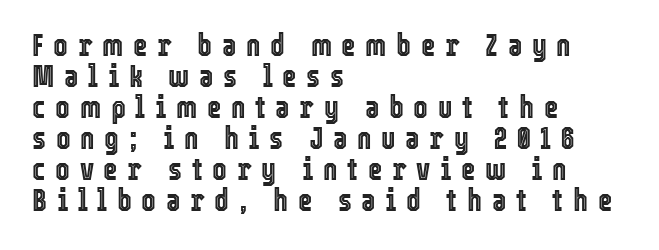
{"italic": "no", "width": "condensed", "x_height": "medium", "monospaced": "no", "underline": "no", "align": "left", "line_spacing": "tight", "line_spacing_ratio": 1.0, "letter_spacing": "wide", "letter_spacing_em": 0.31, "glyph_px": 31}
